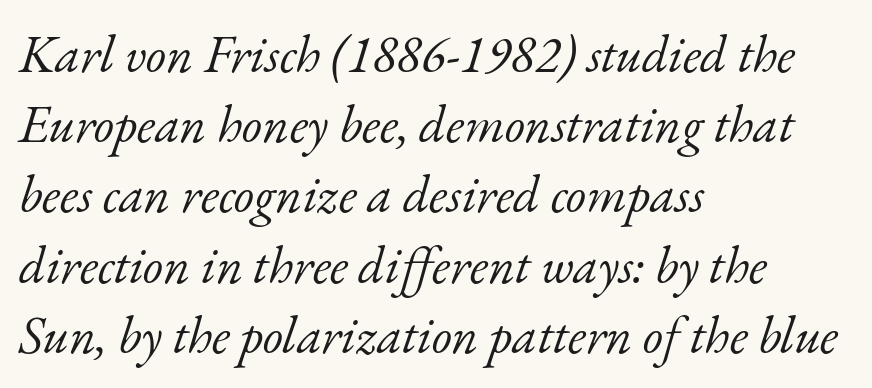
Regular leading. Is this a fixed-width face? No — the glyphs have proportional, varying widths. I'd call this a serif setting — the letters wear small feet. The space directly below the letters is spotless.
